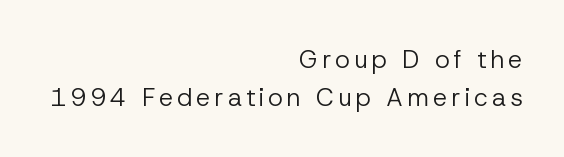
The image shows 25 px text type, upright; set right-aligned, normal line spacing (1.53x), not underlined.
